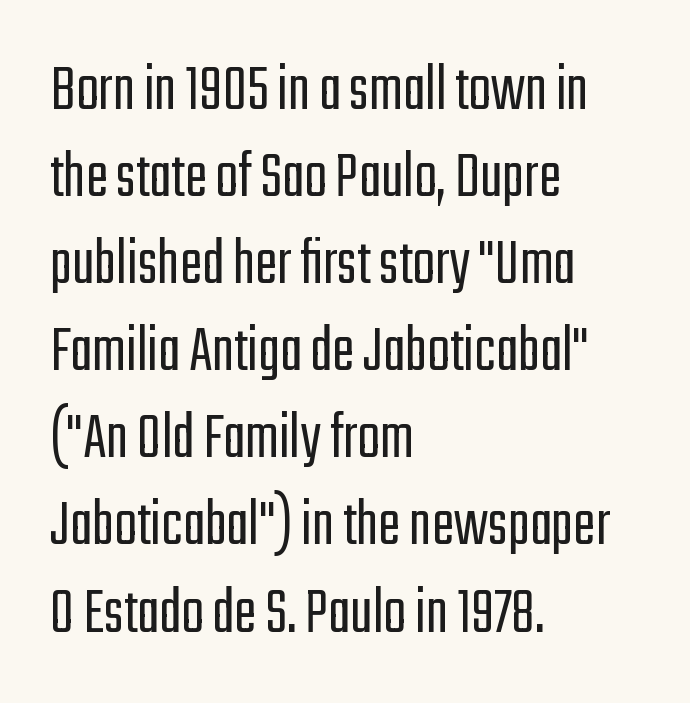
The image shows 67 px light, condensed sans-serif type, upright; set left-aligned, normal line spacing (1.3x), normal letter spacing, not underlined; low stroke contrast and a medium x-height.
